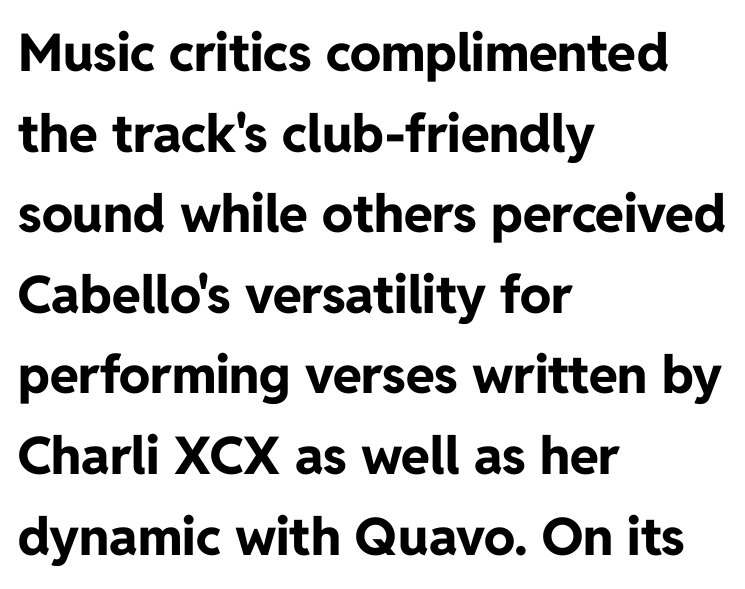
Q: Is the text bold? A: Yes.
Q: Is the text italic (slanted)? A: No, it is upright.
Q: Is the typeface a serif or a sans-serif typeface? A: Sans-serif.
Q: Is the text underlined? A: No.
Q: How is the paragraph aligned? A: Left-aligned.
Q: Is the spacing between letters normal or unusually wide? A: Normal.
Q: Is the spacing between lines tight, normal or loose? A: Normal.
Q: Width (condensed, normal, or wide)? A: Normal.
Q: Stroke contrast? A: Low.
Q: x-height? A: Medium.
Q: Monospaced? A: No.
